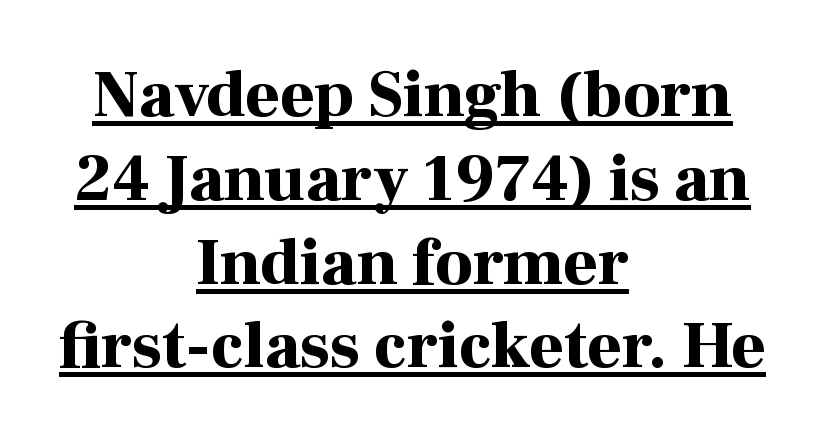
The image shows 66 px bold serif type, upright; set centered, normal line spacing (1.27x), normal letter spacing, underlined; high stroke contrast and a medium x-height.
